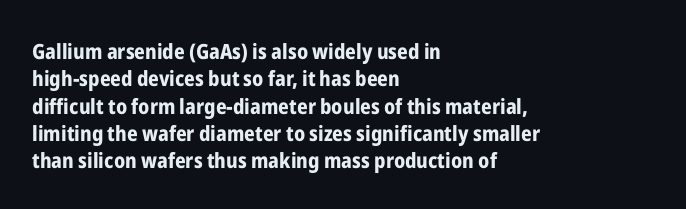
The rendering anchors every line to the left-hand side. This is the regular roman posture of the typeface. A normal amount of white space separates one row of letters from the next. The face used here is rendered with its standard letterfit. A clean baseline with only descenders dipping below it. The sample has been set heavy, in full bold.
